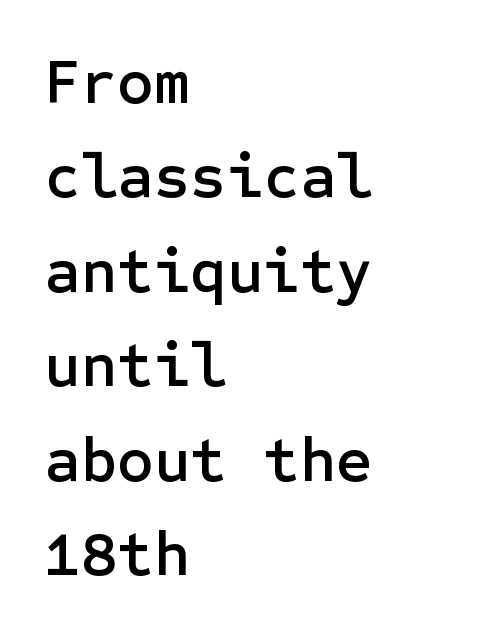
{"serif": "no", "italic": "no", "width": "normal", "stroke_contrast": "low", "x_height": "medium", "underline": "no", "align": "left", "line_spacing": "normal", "line_spacing_ratio": 1.5, "letter_spacing": "normal", "letter_spacing_em": 0.0, "glyph_px": 63}
